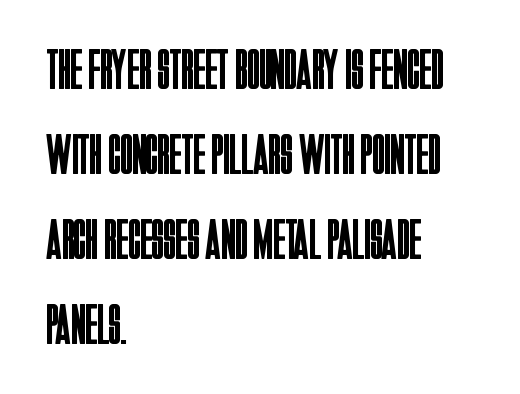
Character widths vary here, with narrow letters taking less room than wide ones. The ragged edge is on the right, which tells us the setting is flush left. This sample uses an upright cut, with every glyph sitting square on the baseline. The type is set solid horizontally, with unmodified tracking. Type without underlining. Serif or sans? Sans — the stroke terminals are bare.
